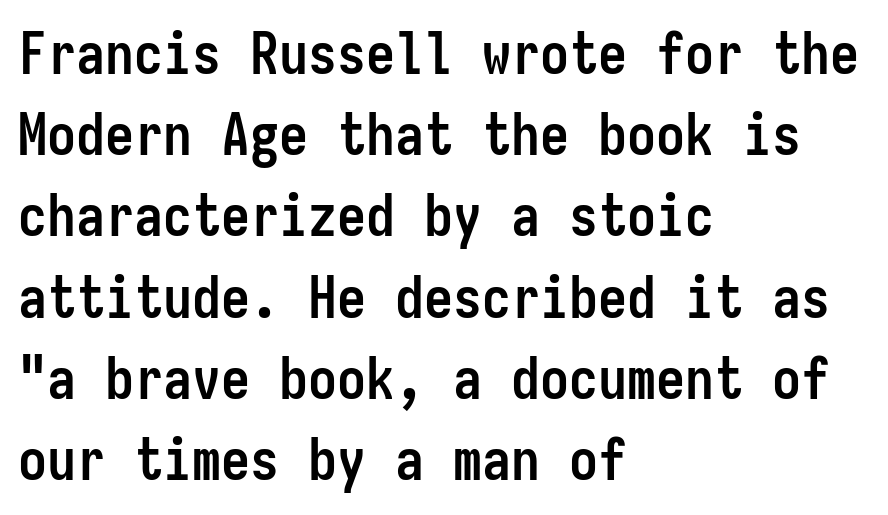
{"serif": "no", "italic": "no", "bold": "yes", "weight": "semibold", "width": "condensed", "stroke_contrast": "low", "x_height": "medium", "monospaced": "yes", "underline": "no", "align": "left", "line_spacing": "normal", "line_spacing_ratio": 1.4, "letter_spacing": "normal", "letter_spacing_em": 0.0, "glyph_px": 58}
